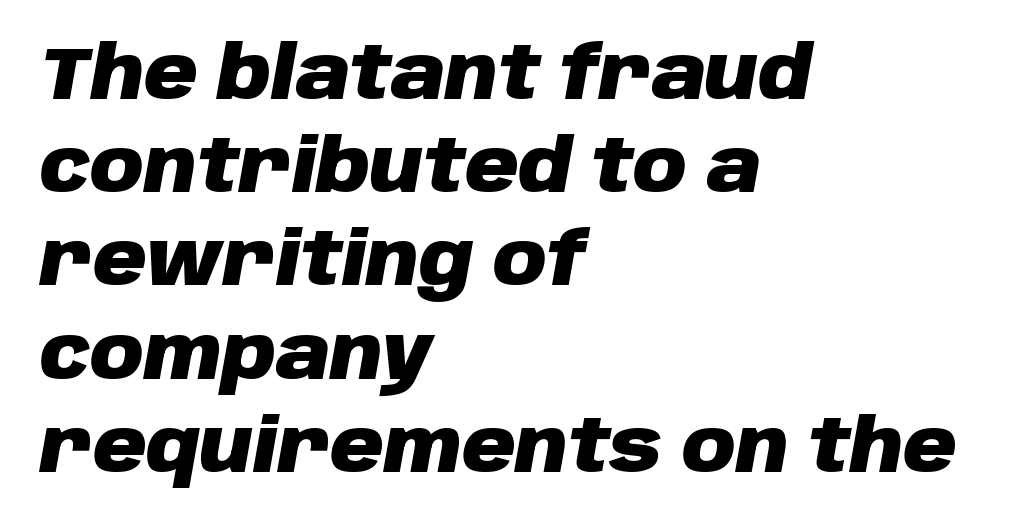
Q: Is the text bold? A: Yes.
Q: Is the text italic (slanted)? A: Yes, it leans right by about 10 degrees.
Q: Is the text underlined? A: No.
Q: How is the paragraph aligned? A: Left-aligned.
Q: Is the spacing between letters normal or unusually wide? A: Normal.
Q: Is the spacing between lines tight, normal or loose? A: Normal.
Q: Width (condensed, normal, or wide)? A: Normal.
Q: Stroke contrast? A: Low.
Q: x-height? A: Large.
Q: Monospaced? A: No.
